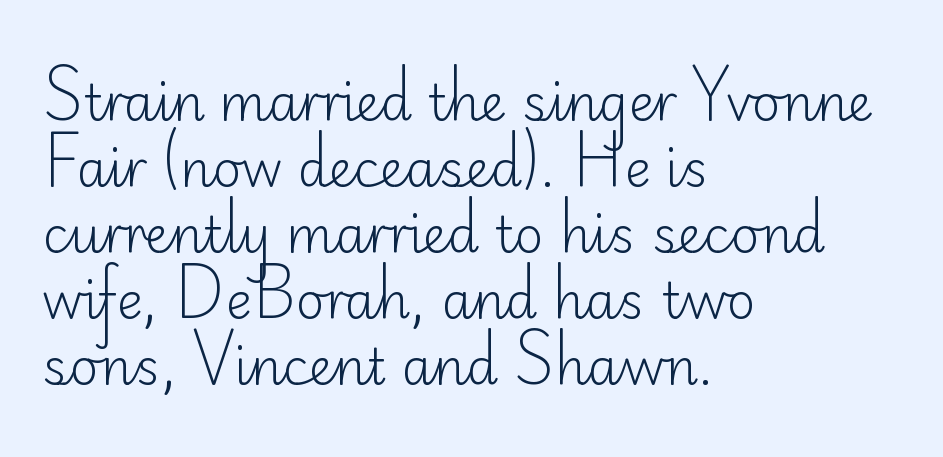
Q: Is the text bold? A: No.
Q: Is the text italic (slanted)? A: No, it is upright.
Q: Is the typeface a serif or a sans-serif typeface? A: Sans-serif.
Q: Is the text underlined? A: No.
Q: How is the paragraph aligned? A: Left-aligned.
Q: Is the spacing between letters normal or unusually wide? A: Normal.
Q: Is the spacing between lines tight, normal or loose? A: Normal.
Q: Width (condensed, normal, or wide)? A: Normal.
Q: Stroke contrast? A: Low.
Q: x-height? A: Small.
Q: Monospaced? A: No.
